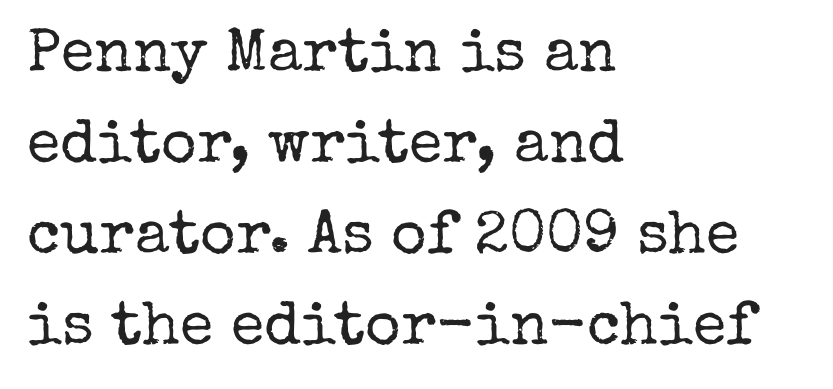
Is there any slant? The stems are plumb. Layout note: lines flush left. Students, note that the glyphs here touch the page at normal intervals. Plain, unruled lines of type. The block of text has a typical density, with ordinary space between rows. No chunkiness to these letters — they're not bold.
